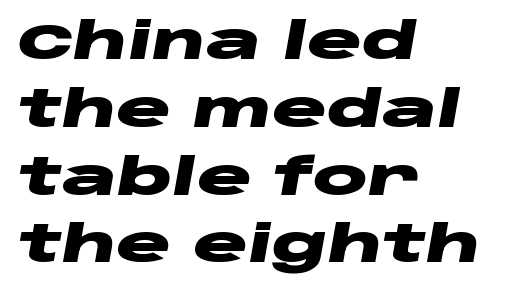
{"italic": "yes", "lean": "right", "slant_degrees": 10, "bold": "yes", "weight": "heavy", "width": "wide", "stroke_contrast": "low", "x_height": "large", "monospaced": "no", "underline": "no", "align": "left", "line_spacing": "normal", "line_spacing_ratio": 1.33, "letter_spacing": "normal", "letter_spacing_em": 0.0, "glyph_px": 51}
